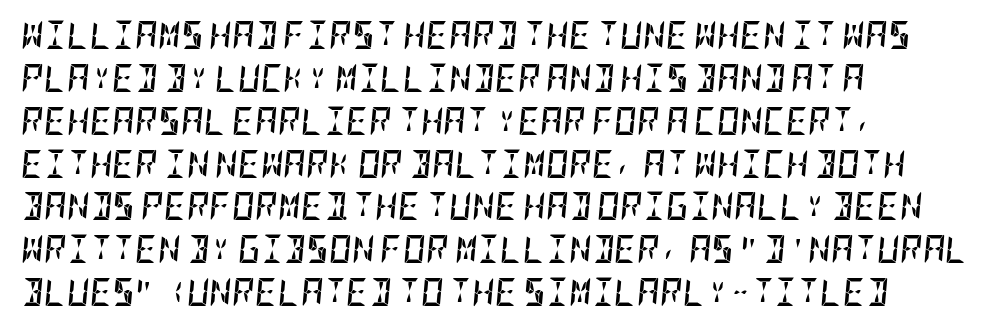
The image shows 28 px semibold, condensed type, italic (leaning right); set left-aligned, normal line spacing (1.53x), normal letter spacing, not underlined; low stroke contrast and a large x-height.
